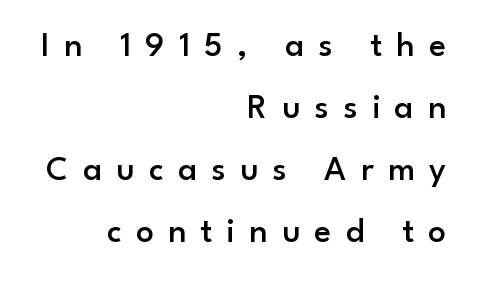
{"serif": "no", "italic": "no", "bold": "semi", "weight": "semibold", "width": "normal", "stroke_contrast": "low", "x_height": "small", "monospaced": "no", "underline": "no", "align": "right", "line_spacing_ratio": 1.77, "letter_spacing": "wide", "letter_spacing_em": 0.41, "glyph_px": 35}
